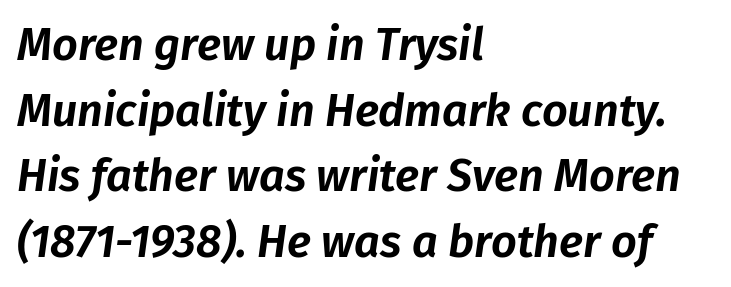
{"italic": "yes", "lean": "right", "slant_degrees": 8, "width": "normal", "stroke_contrast": "low", "x_height": "medium", "monospaced": "no", "underline": "no", "align": "left", "line_spacing": "normal", "line_spacing_ratio": 1.46, "letter_spacing": "normal", "letter_spacing_em": 0.0, "glyph_px": 45}
